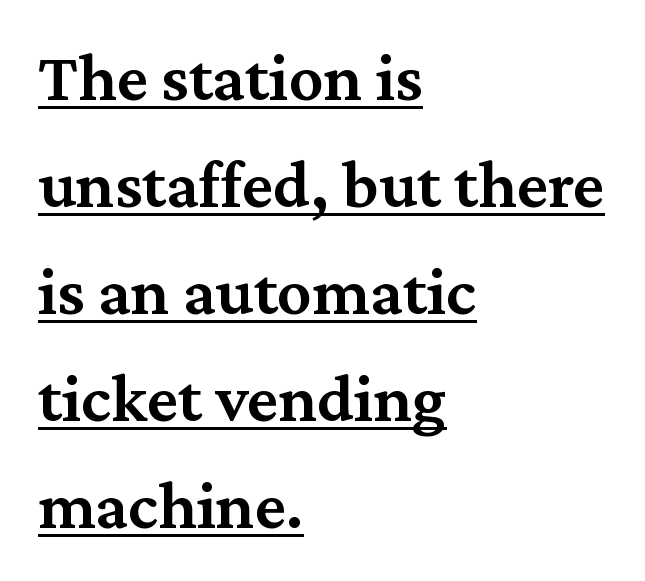
Students, observe: this is what conventionally led text looks like. The strokes are fattened partway — semibold, not bold. The lettering holds an erect, upright posture throughout. Character widths vary here, with narrow letters taking less room than wide ones. Yep, those are serifs on the letters.
